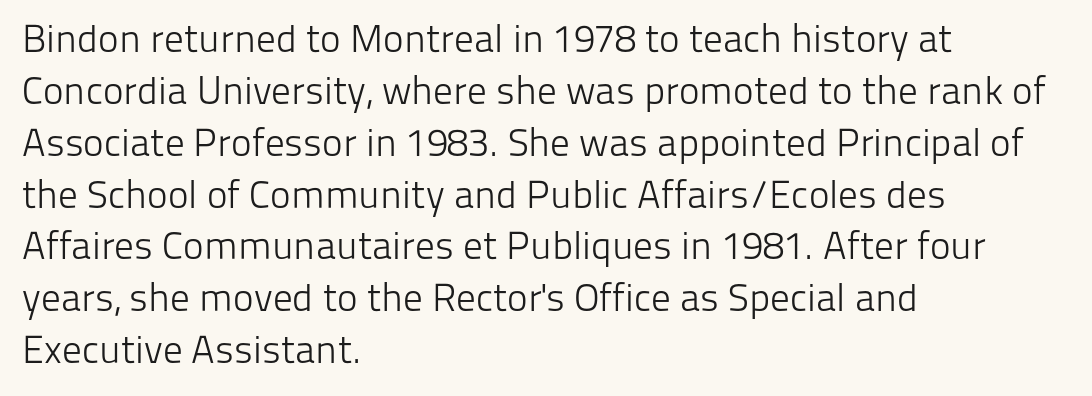
The image shows 39 px light sans-serif type, upright; set left-aligned, normal line spacing (1.33x), normal letter spacing, not underlined; low stroke contrast and a medium x-height.
